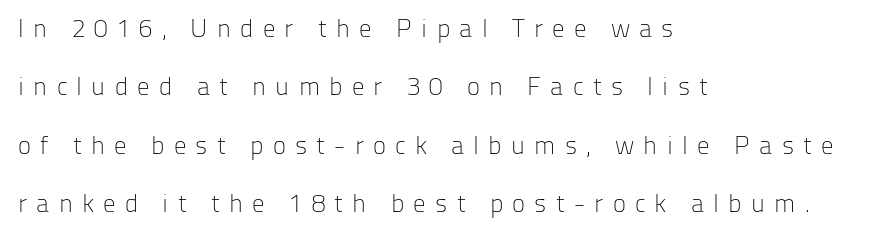
Only glyphs here, with clear space below each row. Bold? No — there's no thickening of the strokes. If you drew a line through each stem, it would be perfectly vertical. Quick note: interline space is abundant.
